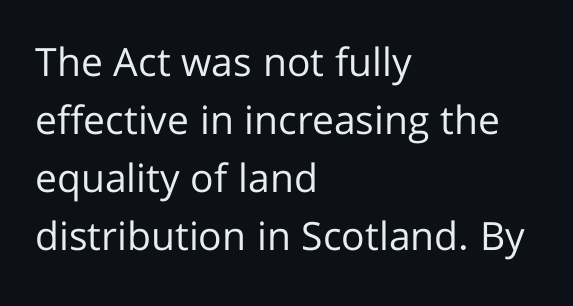
The image shows 39 px regular-weight sans-serif type, upright; set left-aligned, normal line spacing (1.49x), normal letter spacing, not underlined; low stroke contrast and a medium x-height.
